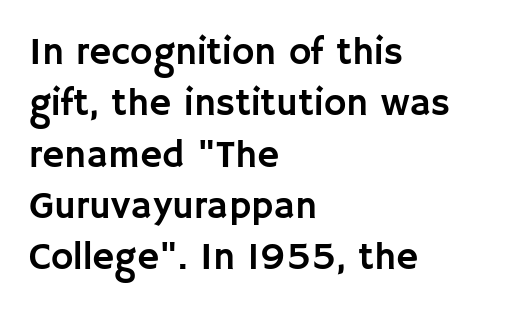
The designer left line spacing at the default. Casual observation: everything's shoved over to the left. Has an underline been added? It has not. Is there any slant? The stems are plumb. Looks like regular typesetting: each glyph gets only the width it needs.
